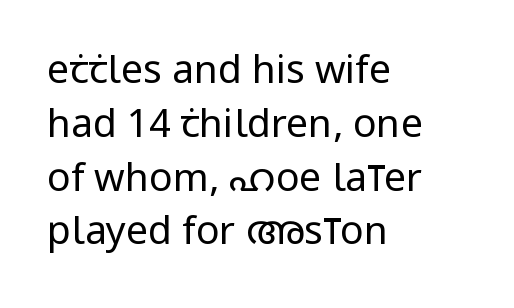
The image shows 39 px regular-weight, condensed sans-serif type, upright; set left-aligned, normal line spacing (1.38x), normal letter spacing, not underlined; low stroke contrast and a large x-height.
